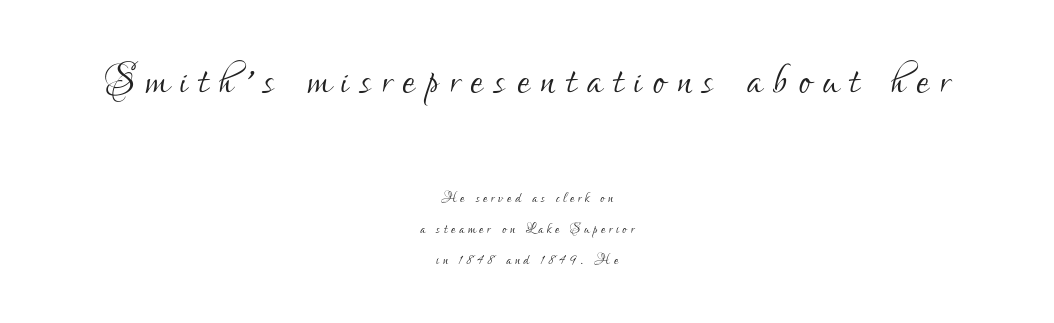
Q: Is the text bold? A: No.
Q: Is the text italic (slanted)? A: Yes.
Q: Is the typeface a serif or a sans-serif typeface? A: Sans-serif.
Q: Is the text underlined? A: No.
Q: How is the paragraph aligned? A: Centered.
Q: Is the spacing between letters normal or unusually wide? A: Unusually wide.
Q: Is the spacing between lines tight, normal or loose? A: Normal.
Q: Which block of text is set in a larger size, the first (top) or the second (bottom)? A: The first (top) one.
Q: Width (condensed, normal, or wide)? A: Condensed.
Q: Stroke contrast? A: Low.
Q: x-height? A: Small.
Q: Monospaced? A: No.
